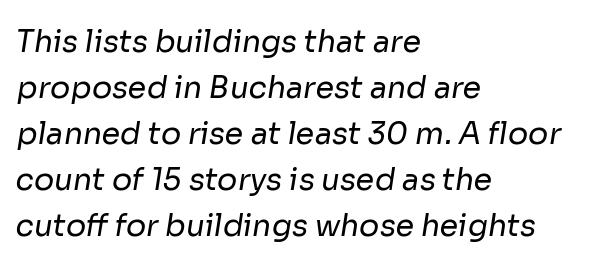
The image shows 30 px regular-weight sans-serif type; set left-aligned, normal line spacing (1.53x), normal letter spacing, not underlined; low stroke contrast and a medium x-height.
